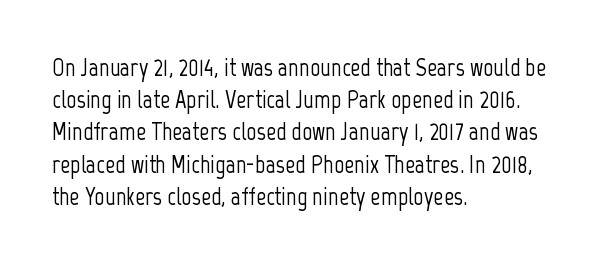
{"italic": "no", "underline": "no", "align": "left", "line_spacing": "normal", "line_spacing_ratio": 1.29, "letter_spacing": "normal", "letter_spacing_em": 0.0, "glyph_px": 25}
